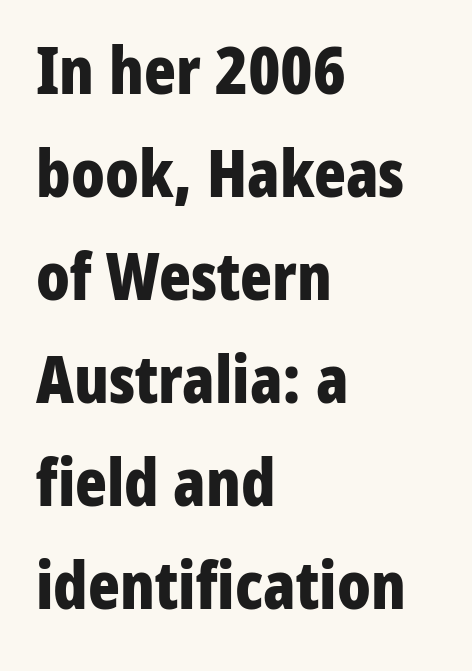
{"serif": "no", "italic": "no", "bold": "yes", "weight": "bold", "width": "condensed", "stroke_contrast": "low", "x_height": "medium", "monospaced": "no", "underline": "no", "align": "left", "line_spacing": "normal", "line_spacing_ratio": 1.56, "letter_spacing": "normal", "letter_spacing_em": 0.0, "glyph_px": 66}
